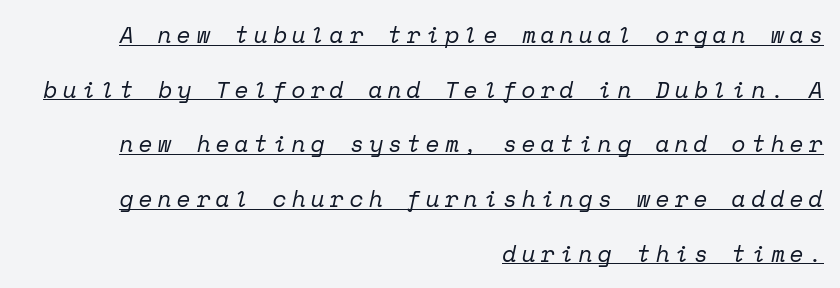
{"italic": "yes", "lean": "right", "slant_degrees": 12, "bold": "no", "underline": "yes", "align": "right", "line_spacing": "loose", "line_spacing_ratio": 2.38, "letter_spacing": "wide", "letter_spacing_em": 0.22, "glyph_px": 23}
